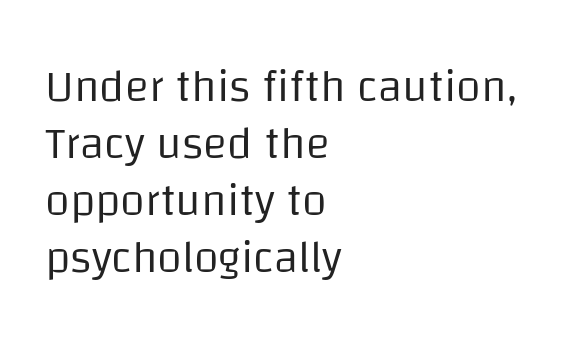
Q: Is the text bold? A: No.
Q: Is the text italic (slanted)? A: No, it is upright.
Q: Is the typeface a serif or a sans-serif typeface? A: Sans-serif.
Q: Is the text underlined? A: No.
Q: How is the paragraph aligned? A: Left-aligned.
Q: Is the spacing between letters normal or unusually wide? A: Normal.
Q: Is the spacing between lines tight, normal or loose? A: Normal.
Q: Width (condensed, normal, or wide)? A: Normal.
Q: Stroke contrast? A: Low.
Q: x-height? A: Large.
Q: Monospaced? A: No.
